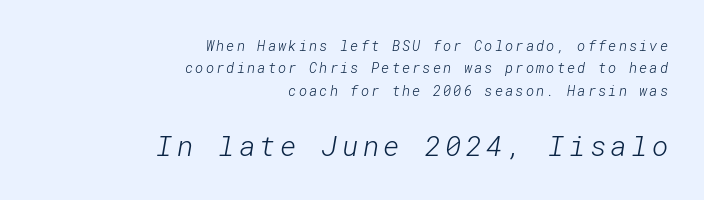
The image shows 28 px light sans-serif type; set right-aligned, normal line spacing (1.6x), not underlined; the second (bottom) block is 2.0x larger; low stroke contrast and a medium x-height.
